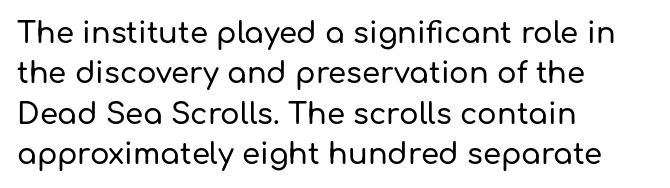
A normal amount of white space separates one row of letters from the next. A typesetter would label this face a sans. The tracking reads as untouched default to a designer's eye. Bare-footed words on every line.
